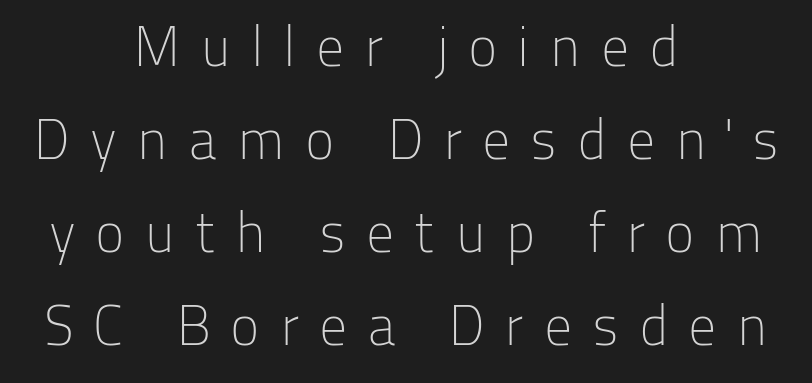
How are the letters spaced? Widely, with obvious added tracking. The weight tops out at a normal text grade. Students, observe: this is what conventionally led text looks like. Each letter keeps its own natural width here, so spacing adapts to shape. The area under the type is left untouched. This sample uses an upright cut, with every glyph sitting square on the baseline.
